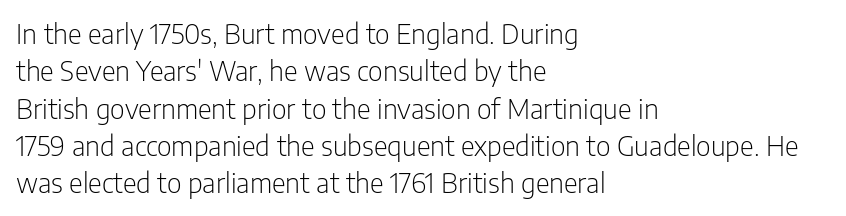
Interline gaps are of average width in this sample. Inter-character spacing is left at the font's built-in metrics. If you drew a line through each stem, it would be perfectly vertical. Words float on clear page, feet unadorned. Each line starts at the same left margin while the right side varies.
